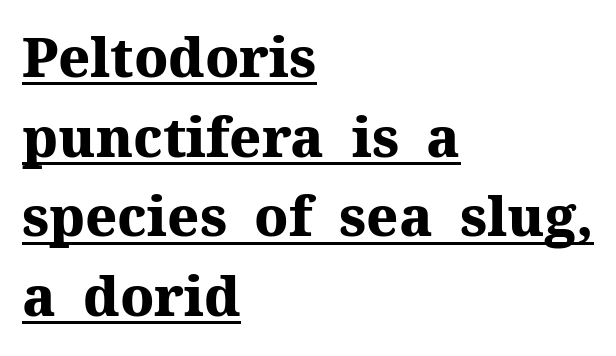
A continuous stroke trails under the words, as in a hyperlink. Pretty heavy lettering here — definitely bold. Look at the bottom of the vertical strokes: they flare into serifs here. Casual observation: everything's shoved over to the left. The face used here is rendered with its standard letterfit. A normal amount of white space separates one row of letters from the next.
